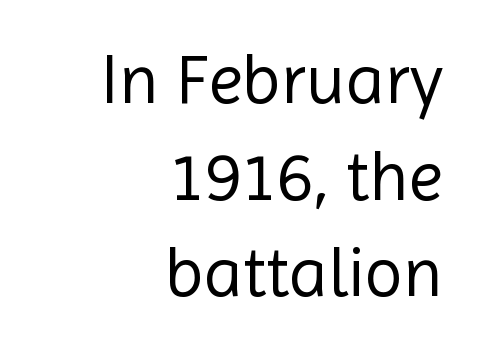
{"serif": "no", "italic": "no", "bold": "no", "weight": "regular", "width": "normal", "x_height": "medium", "monospaced": "no", "underline": "no", "align": "right", "line_spacing": "normal", "line_spacing_ratio": 1.38, "letter_spacing": "normal", "letter_spacing_em": 0.0, "glyph_px": 70}
